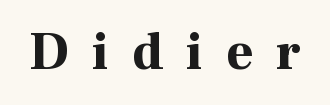
Q: Is the text bold? A: Yes.
Q: Is the text italic (slanted)? A: No, it is upright.
Q: Is the typeface a serif or a sans-serif typeface? A: Serif.
Q: Is the text underlined? A: No.
Q: Is the spacing between letters normal or unusually wide? A: Unusually wide.
Q: Width (condensed, normal, or wide)? A: Normal.
Q: Stroke contrast? A: High.
Q: x-height? A: Medium.
Q: Monospaced? A: No.
